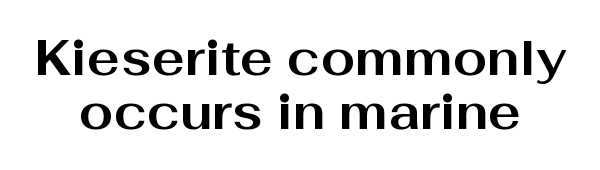
The image shows 49 px bold, wide sans-serif type, upright; set centered, tight line spacing (1.11x), normal letter spacing, not underlined; medium stroke contrast and a medium x-height.
